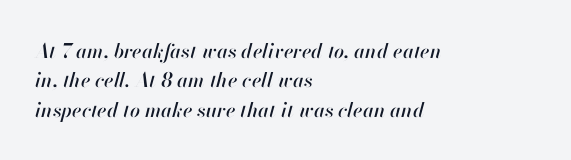
{"italic": "yes", "lean": "right", "slant_degrees": 13, "underline": "no", "align": "left", "line_spacing": "normal", "line_spacing_ratio": 1.47, "letter_spacing": "normal", "letter_spacing_em": 0.0, "glyph_px": 20}
